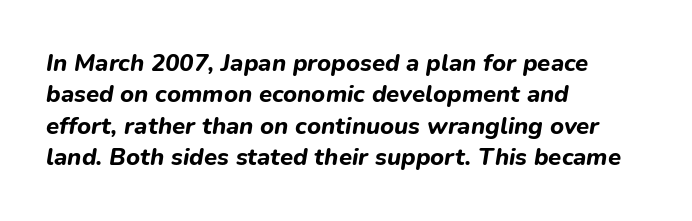
The image shows 24 px bold type, italic (leaning right); set left-aligned, normal line spacing (1.31x), normal letter spacing, not underlined.
